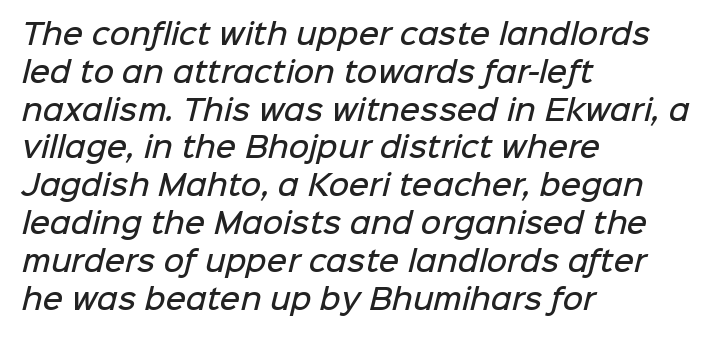
The strokes are fattened partway — semibold, not bold. Each letter's strokes conclude bluntly, with no projecting serifs. The passage shown is not underscored anywhere. Varying glyph widths throughout — classic text-font behaviour.
